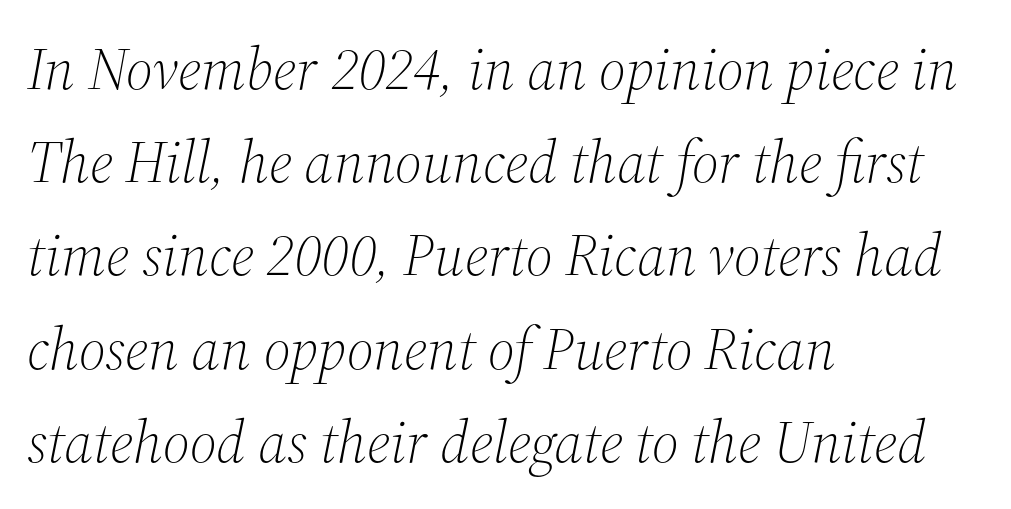
The image shows 59 px light serif type, italic (leaning right); set left-aligned, normal line spacing (1.58x), normal letter spacing, not underlined; medium stroke contrast and a medium x-height.
